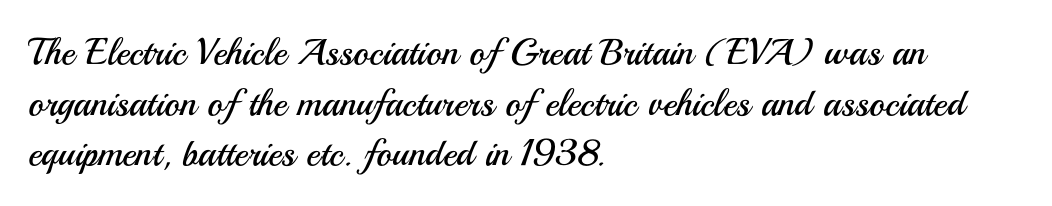
The image shows 37 px regular-weight sans-serif type; set left-aligned, normal line spacing (1.37x), normal letter spacing, not underlined; medium stroke contrast and a small x-height.
